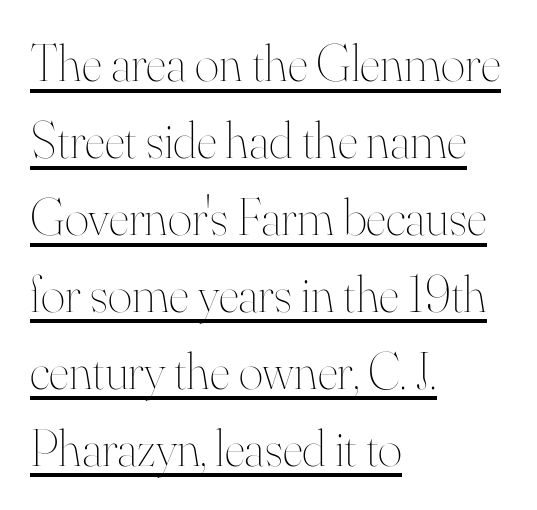
Q: Is the text bold? A: No.
Q: Is the text italic (slanted)? A: No, it is upright.
Q: Is the text underlined? A: Yes.
Q: How is the paragraph aligned? A: Left-aligned.
Q: Is the spacing between letters normal or unusually wide? A: Normal.
Q: Is the spacing between lines tight, normal or loose? A: Normal.
Q: Width (condensed, normal, or wide)? A: Normal.
Q: Stroke contrast? A: High.
Q: x-height? A: Small.
Q: Monospaced? A: No.
